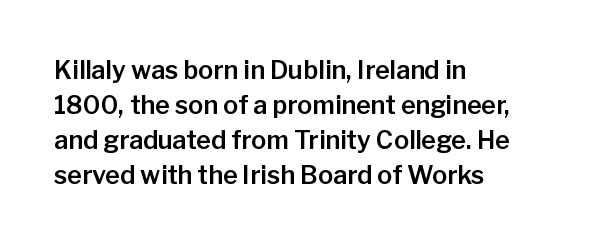
The rendering uses a moderate line-height, typical for paragraphs. A typesetter would call this zero additional tracking. Teacher's note: observe the even left margin — that is flush-left alignment. The string is rendered with underlining switched off. Posture: straight, roman, zero tilt.
